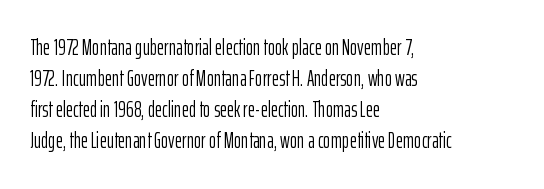
{"italic": "no", "bold": "no", "underline": "no", "align": "left", "line_spacing": "normal", "line_spacing_ratio": 1.41, "letter_spacing": "normal", "letter_spacing_em": 0.0, "glyph_px": 22}
